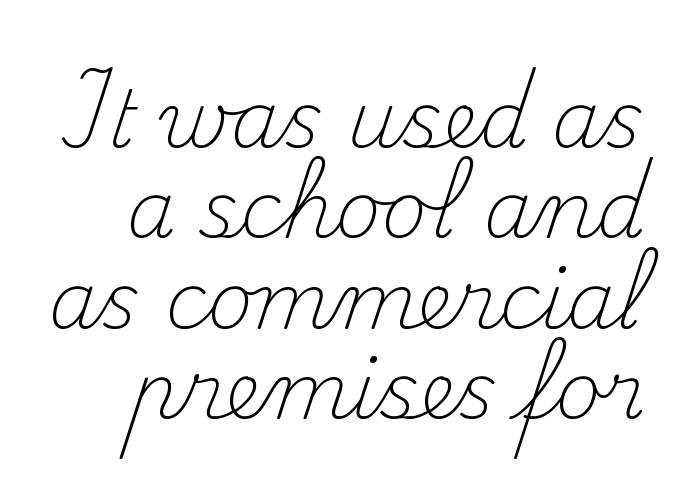
{"serif": "yes", "bold": "no", "weight": "light", "width": "normal", "stroke_contrast": "medium", "x_height": "small", "monospaced": "no", "underline": "no", "line_spacing_ratio": 1.16, "letter_spacing": "normal", "letter_spacing_em": 0.0, "glyph_px": 78}
